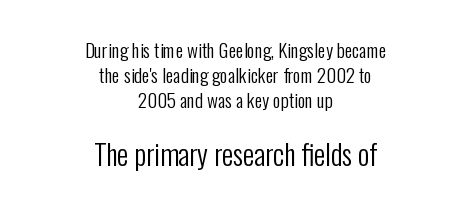
The image shows 28 px regular-weight, condensed sans-serif type, upright; set centered, normal line spacing (1.31x), normal letter spacing, not underlined; the second (bottom) block is 1.47x larger; low stroke contrast and a medium x-height.
